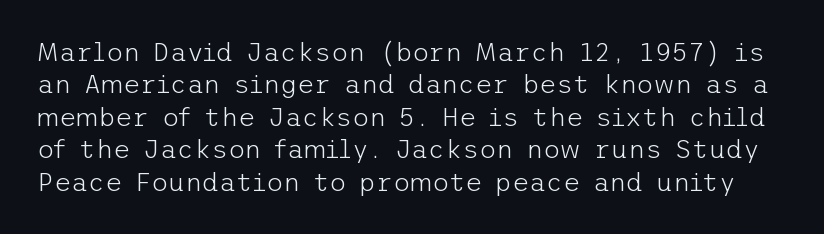
Q: Is the text bold? A: No.
Q: Is the text italic (slanted)? A: No, it is upright.
Q: Is the text underlined? A: No.
Q: Is the spacing between letters normal or unusually wide? A: Normal.
Q: Is the spacing between lines tight, normal or loose? A: Normal.
